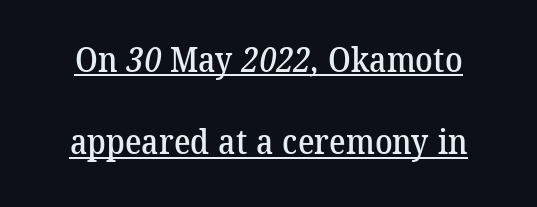
The image shows 35 px serif type; set centered, loose line spacing (2.35x), normal letter spacing, underlined; low stroke contrast and a medium x-height.
